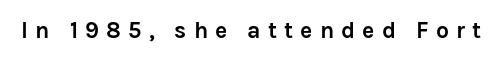
Q: Is the text bold? A: Yes.
Q: Is the text italic (slanted)? A: No, it is upright.
Q: Is the text underlined? A: No.
Q: Is the spacing between letters normal or unusually wide? A: Unusually wide.
